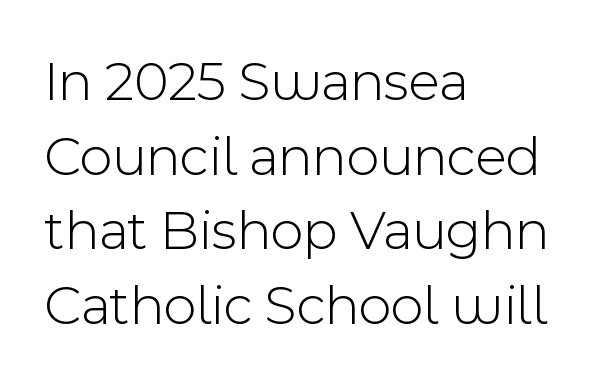
Q: Is the text bold? A: No.
Q: Is the text italic (slanted)? A: No, it is upright.
Q: Is the typeface a serif or a sans-serif typeface? A: Sans-serif.
Q: Is the text underlined? A: No.
Q: How is the paragraph aligned? A: Left-aligned.
Q: Is the spacing between letters normal or unusually wide? A: Normal.
Q: Is the spacing between lines tight, normal or loose? A: Normal.
Q: Width (condensed, normal, or wide)? A: Normal.
Q: x-height? A: Medium.
Q: Monospaced? A: No.
